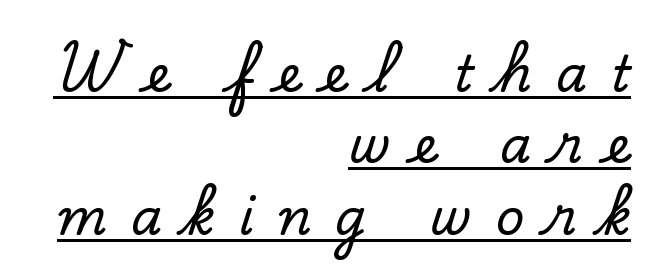
The rendering anchors every line to the right-hand side. The rendering uses natural spacing where letterforms have individual widths. Evenly set lines give the paragraph a standard silhouette. A rule runs beneath these lines of type. The tracking reads as deliberately expanded to a designer's eye.
